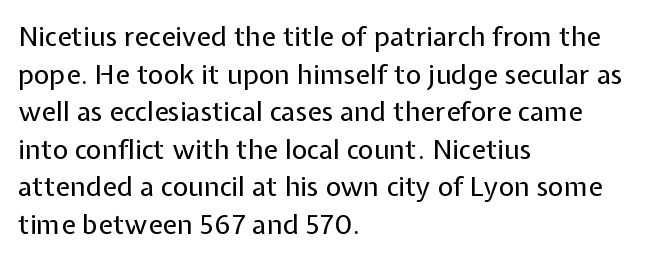
Notice how the stems are strictly vertical — no italics here. A bare baseline throughout the passage. Inter-character spacing is left at the font's built-in metrics. Vertical spacing — default. The ragged edge is on the right, which tells us the setting is flush left. The font sits on the lighter half of the weight spectrum, regular included.
